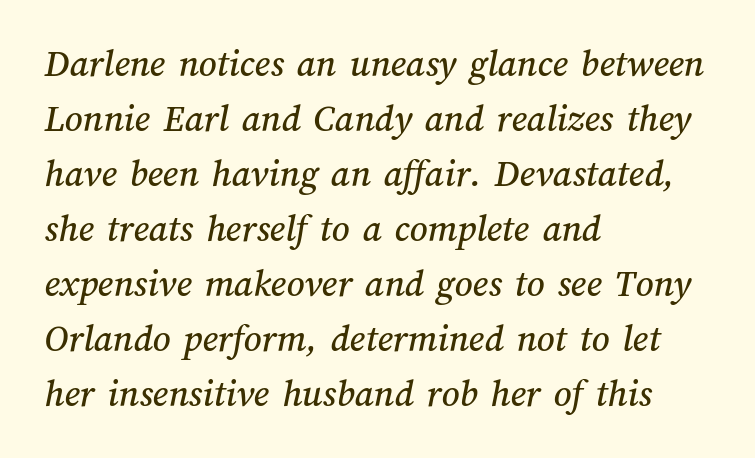
The image shows 39 px text type; set left-aligned, normal line spacing (1.41x), normal letter spacing, not underlined; medium stroke contrast and a medium x-height.
